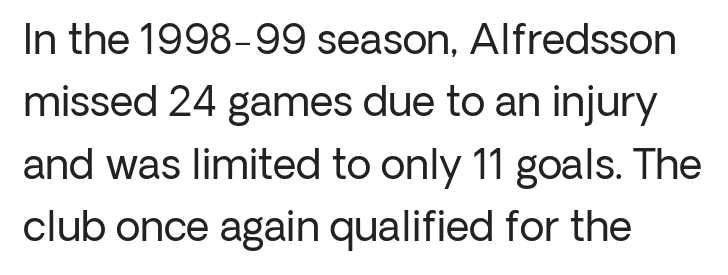
{"serif": "no", "italic": "no", "bold": "no", "weight": "regular", "width": "normal", "stroke_contrast": "low", "x_height": "medium", "monospaced": "no", "underline": "no", "align": "left", "line_spacing": "normal", "line_spacing_ratio": 1.52, "letter_spacing": "normal", "letter_spacing_em": 0.0, "glyph_px": 41}
